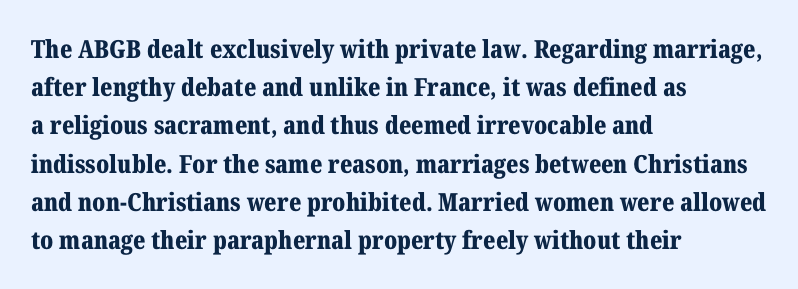
The image shows 25 px bold type, upright; set left-aligned, normal line spacing (1.53x), normal letter spacing, not underlined.
